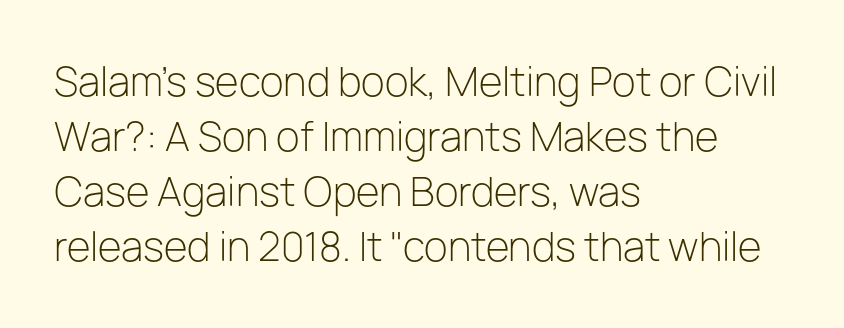
{"serif": "no", "italic": "no", "bold": "no", "weight": "light", "width": "normal", "stroke_contrast": "low", "x_height": "medium", "monospaced": "no", "underline": "no", "align": "left", "line_spacing": "normal", "line_spacing_ratio": 1.41, "letter_spacing": "normal", "letter_spacing_em": 0.0, "glyph_px": 39}
